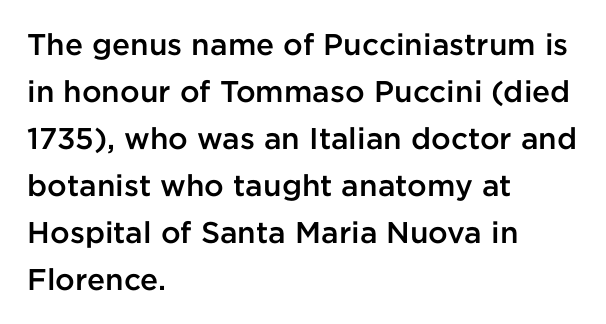
{"serif": "no", "italic": "no", "bold": "semi", "weight": "semibold", "width": "normal", "stroke_contrast": "low", "x_height": "medium", "monospaced": "no", "underline": "no", "align": "left", "line_spacing": "normal", "line_spacing_ratio": 1.57, "letter_spacing": "normal", "letter_spacing_em": 0.0, "glyph_px": 30}
